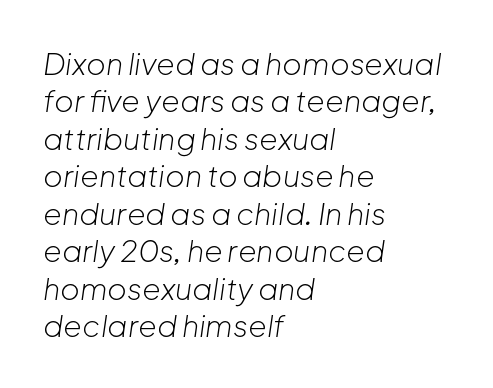
Is the block centered? No — it sits flush against the left margin. The typesetting does not lean heavy: it is not bold. Glyph-to-glyph distance matches everyday printed text. The foot of each line stays bare and open.
